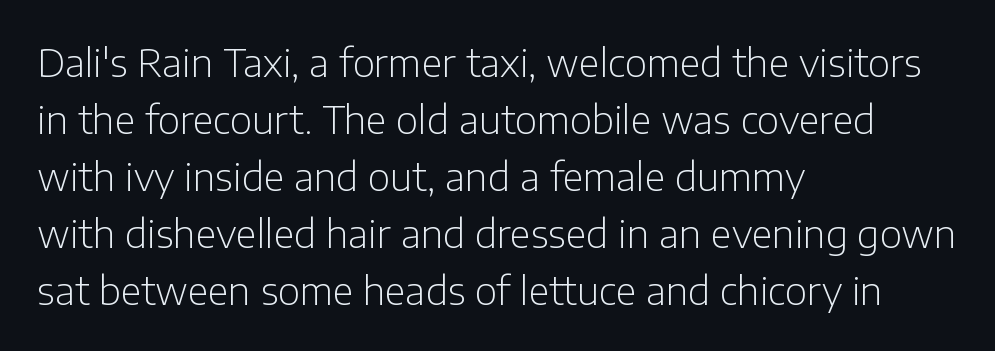
Q: Is the text bold? A: No.
Q: Is the text italic (slanted)? A: No, it is upright.
Q: Is the typeface a serif or a sans-serif typeface? A: Sans-serif.
Q: Is the text underlined? A: No.
Q: How is the paragraph aligned? A: Left-aligned.
Q: Is the spacing between letters normal or unusually wide? A: Normal.
Q: Is the spacing between lines tight, normal or loose? A: Normal.
Q: Width (condensed, normal, or wide)? A: Normal.
Q: Stroke contrast? A: Low.
Q: x-height? A: Medium.
Q: Monospaced? A: No.
